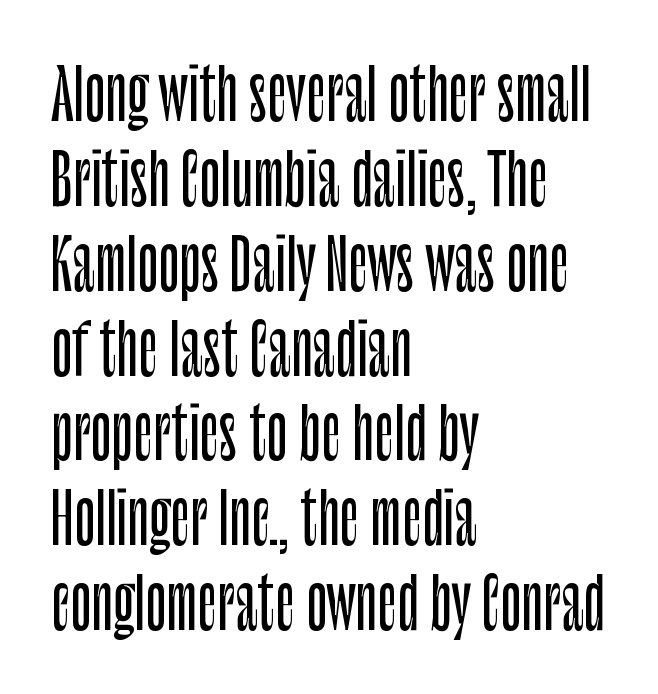
The image shows 69 px condensed sans-serif type, upright; set left-aligned, line spacing 1.23x, normal letter spacing, not underlined; low stroke contrast and a large x-height.
